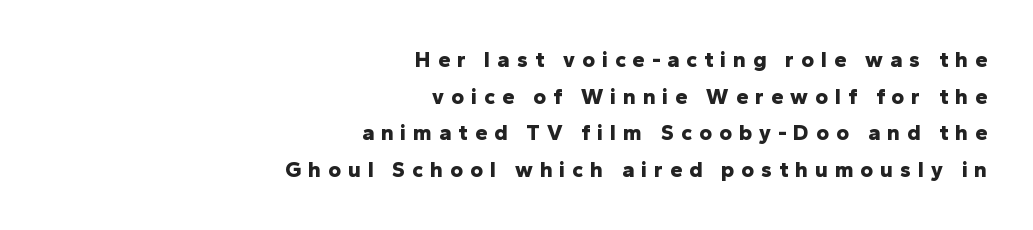
{"italic": "no", "bold": "yes", "underline": "no", "align": "right", "line_spacing": "normal", "line_spacing_ratio": 1.67, "letter_spacing": "wide", "letter_spacing_em": 0.32, "glyph_px": 22}
